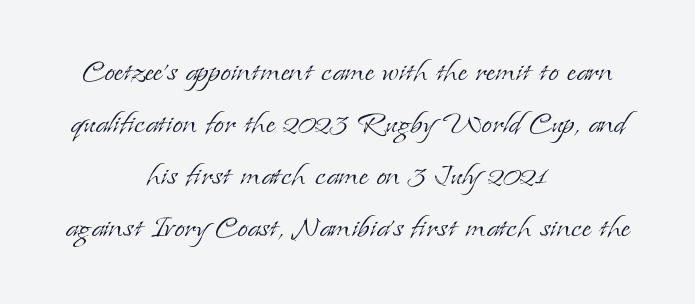
The image shows 38 px light serif type; set centered, normal line spacing (1.37x), normal letter spacing, not underlined; low stroke contrast and a small x-height.
